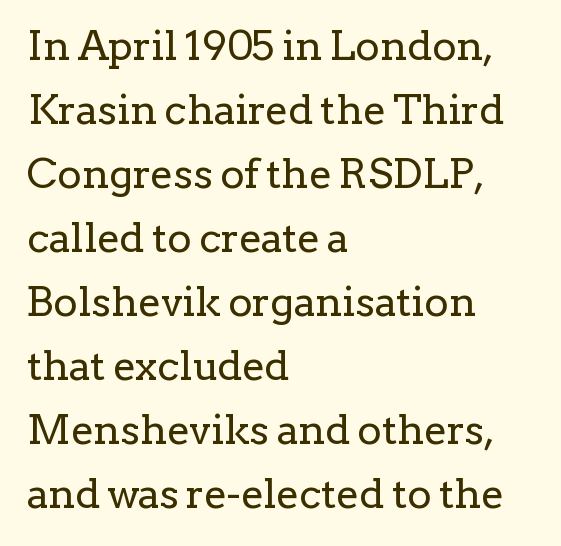
{"serif": "yes", "italic": "no", "bold": "no", "weight": "regular", "width": "normal", "stroke_contrast": "low", "x_height": "medium", "monospaced": "no", "underline": "no", "align": "left", "line_spacing": "normal", "line_spacing_ratio": 1.56, "letter_spacing": "normal", "letter_spacing_em": 0.0, "glyph_px": 41}
